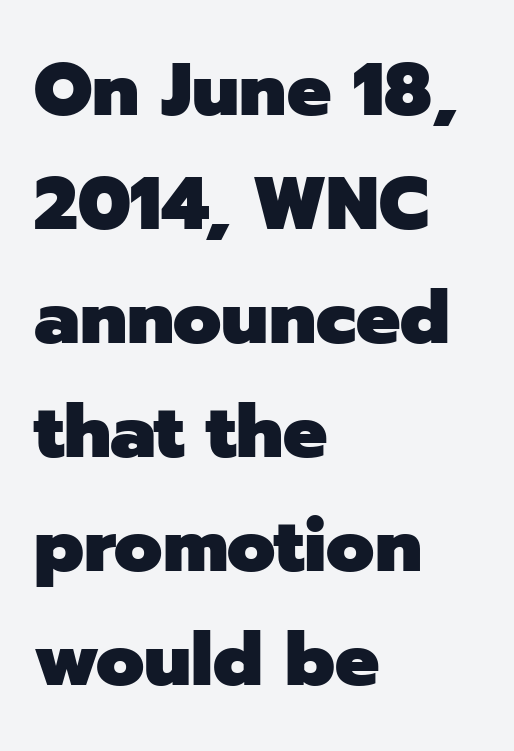
The image shows 74 px heavy sans-serif type, upright; set left-aligned, normal line spacing (1.54x), normal letter spacing, not underlined; low stroke contrast and a medium x-height.
